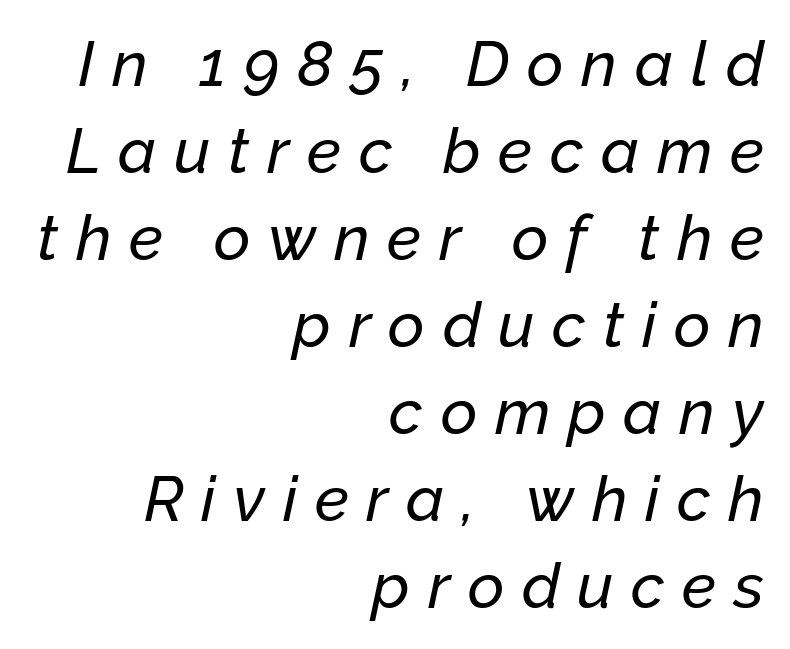
Teacher's note: observe the even right margin — that is flush-right alignment. Vertical spacing — default. Underline: absent. Words appear elongated and porous because spacing is wide.
